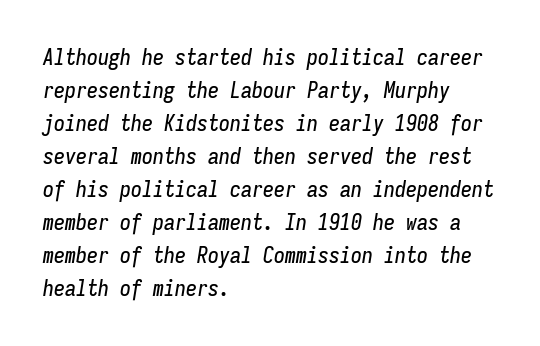
Q: Is the text italic (slanted)? A: Yes, it leans right by about 9 degrees.
Q: Is the text underlined? A: No.
Q: How is the paragraph aligned? A: Left-aligned.
Q: Is the spacing between letters normal or unusually wide? A: Normal.
Q: Is the spacing between lines tight, normal or loose? A: Normal.
